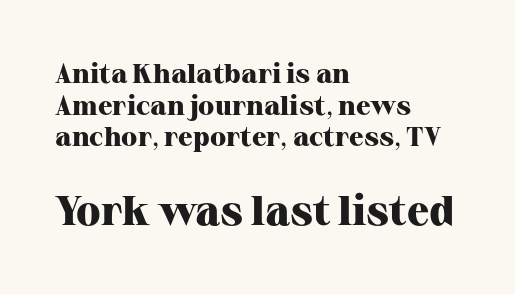
The image shows 41 px heavy serif type, upright; set left-aligned, line spacing 1.17x, normal letter spacing, not underlined; the second (bottom) block is 1.52x larger; high stroke contrast and a medium x-height.
